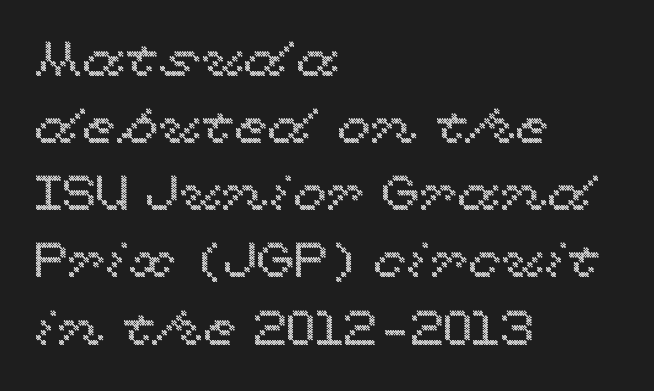
These lines are set flush left with a ragged right edge. The space between consecutive lines is moderate. Looks like regular typesetting: each glyph gets only the width it needs. The glyphs are unaccompanied by any horizontal stroke below them.
